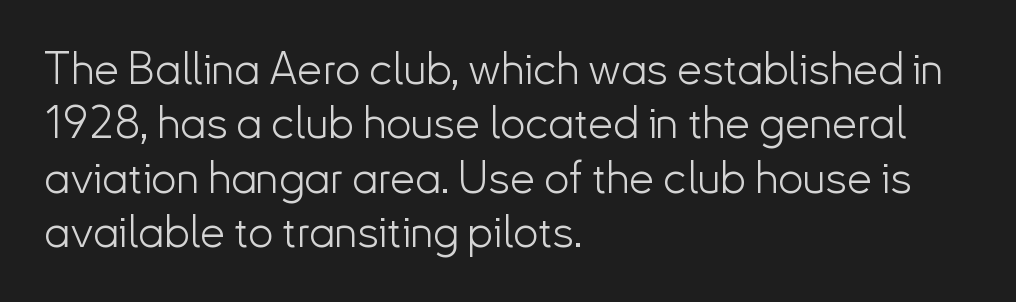
{"serif": "no", "italic": "no", "bold": "no", "weight": "light", "width": "normal", "stroke_contrast": "low", "x_height": "small", "monospaced": "no", "underline": "no", "align": "left", "line_spacing_ratio": 1.21, "letter_spacing": "normal", "letter_spacing_em": 0.0, "glyph_px": 45}
